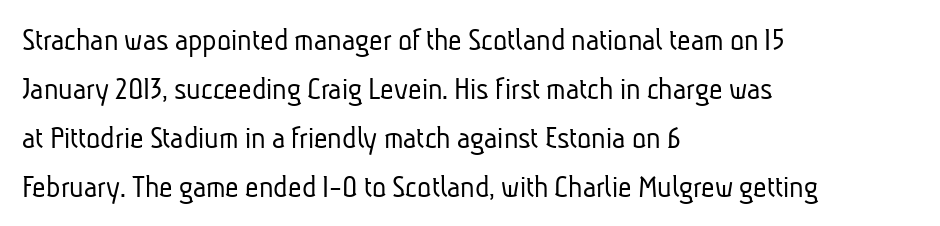
Q: Is the text bold? A: No.
Q: Is the typeface a serif or a sans-serif typeface? A: Sans-serif.
Q: Is the text underlined? A: No.
Q: How is the paragraph aligned? A: Left-aligned.
Q: Is the spacing between letters normal or unusually wide? A: Normal.
Q: Is the spacing between lines tight, normal or loose? A: Normal.
Q: Width (condensed, normal, or wide)? A: Condensed.
Q: Stroke contrast? A: Low.
Q: x-height? A: Medium.
Q: Monospaced? A: No.
